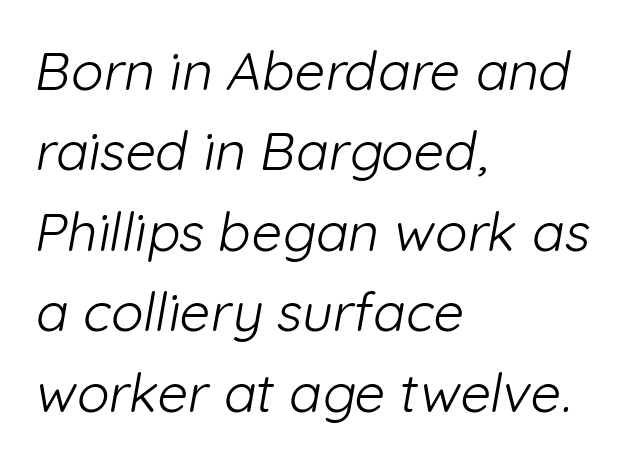
Decoration check: the copy has no underline. The setting favours the left margin, as ordinary paragraphs usually do. Do the characters align in a grid? No, the font is proportional. This sample uses plain, unmodified letter spacing. No feet cap the strokes, marking this as sans-serif type. Regarding leading, the lines here are spaced in the standard way.
